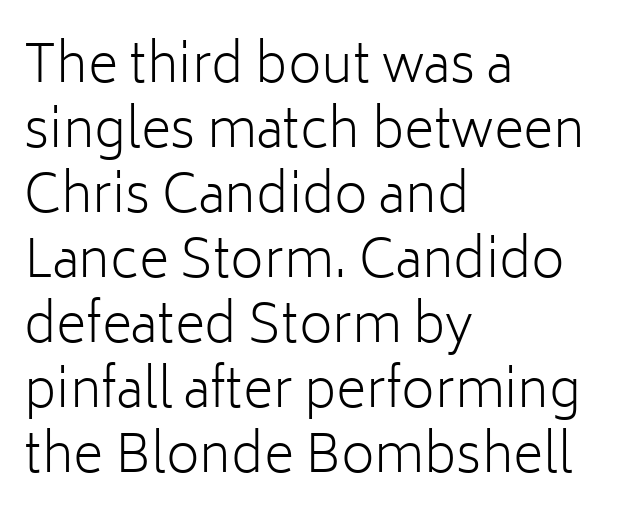
Q: Is the text bold? A: No.
Q: Is the text italic (slanted)? A: No, it is upright.
Q: Is the typeface a serif or a sans-serif typeface? A: Sans-serif.
Q: Is the text underlined? A: No.
Q: How is the paragraph aligned? A: Left-aligned.
Q: Is the spacing between letters normal or unusually wide? A: Normal.
Q: Is the spacing between lines tight, normal or loose? A: Normal.
Q: Width (condensed, normal, or wide)? A: Normal.
Q: Stroke contrast? A: Low.
Q: x-height? A: Medium.
Q: Monospaced? A: No.
